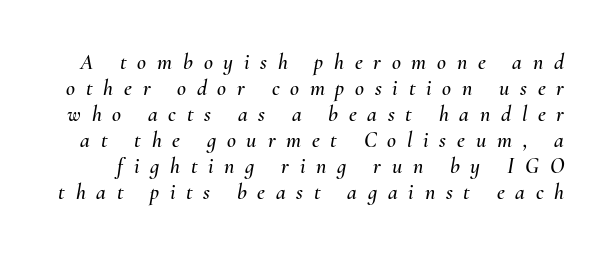
Q: Is the text italic (slanted)? A: Yes, it leans right by about 10 degrees.
Q: Is the text underlined? A: No.
Q: Is the spacing between letters normal or unusually wide? A: Unusually wide.
